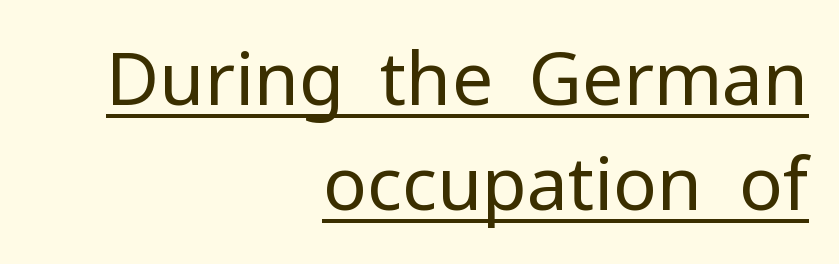
{"serif": "no", "italic": "no", "bold": "no", "weight": "regular", "width": "normal", "stroke_contrast": "low", "x_height": "medium", "monospaced": "no", "underline": "yes", "align": "right", "line_spacing": "normal", "line_spacing_ratio": 1.44, "letter_spacing": "normal", "letter_spacing_em": 0.0, "glyph_px": 73}
